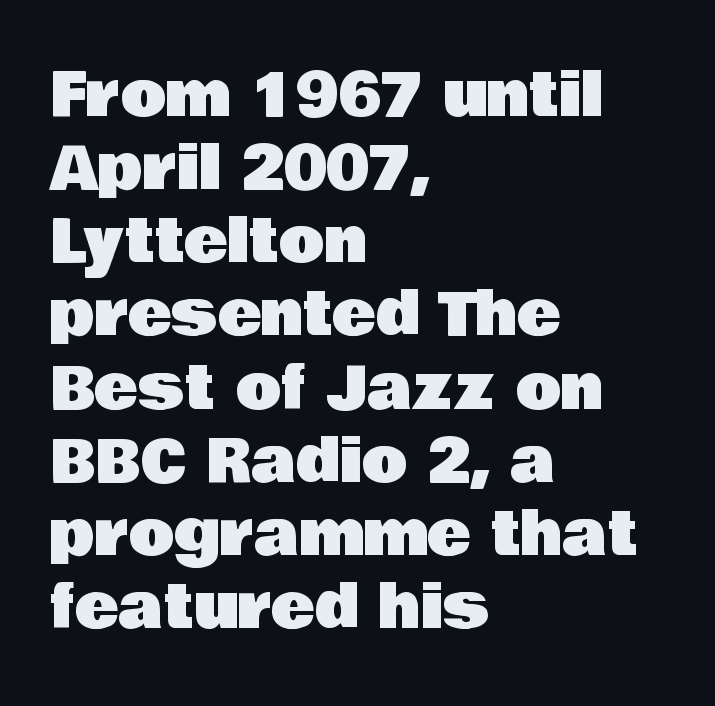
Q: Is the text italic (slanted)? A: No, it is upright.
Q: Is the typeface a serif or a sans-serif typeface? A: Sans-serif.
Q: Is the text underlined? A: No.
Q: How is the paragraph aligned? A: Left-aligned.
Q: Is the spacing between letters normal or unusually wide? A: Normal.
Q: Width (condensed, normal, or wide)? A: Normal.
Q: Stroke contrast? A: Low.
Q: x-height? A: Large.
Q: Monospaced? A: No.
